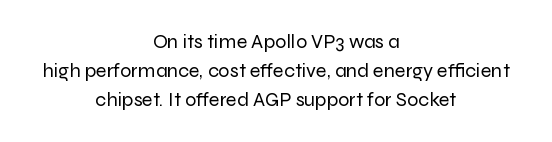
No letter is thick-stroked: the sample isn't bold. The letters sit at their default tracking, neither squeezed nor spread. Posture: upright roman. In terms of leading, this rendering sits right in the middle. Is the block centered? Yes — each line is placed symmetrically about the middle. This rendering features lettering with no underline.
